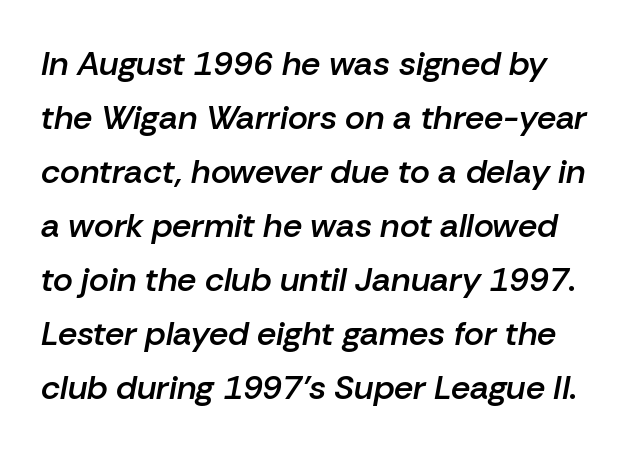
This sample keeps an unexceptional amount of space between lines. Emphasis-style slanted type is in use. A typesetter would call this proportional, since set widths differ per character. Weight check: semibold — heavier than regular, not quite bold.
